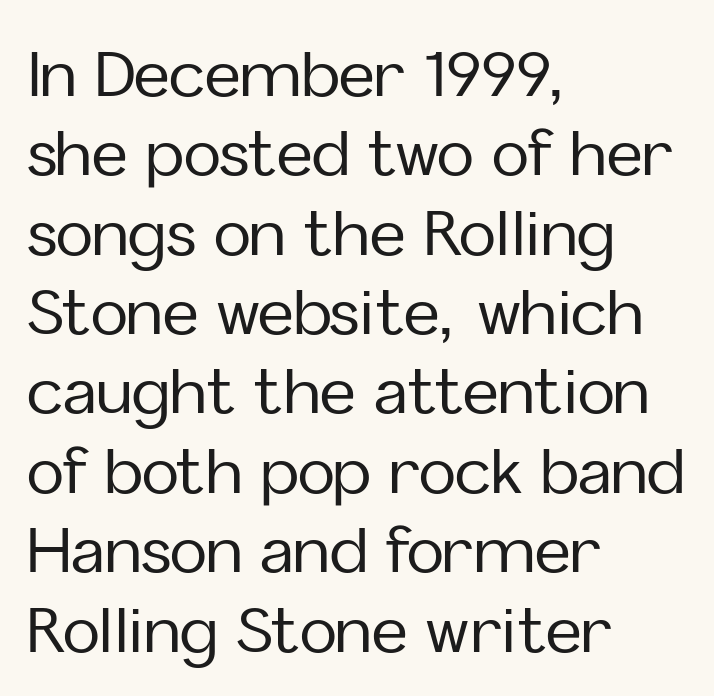
Regular leading. The space beneath each line is pristine and unruled. Style check: upright. Observe the ordinary spacing: letters are neighbours, not strangers. Visually the block forms a straight wall on the left and a jagged coastline on the right.
